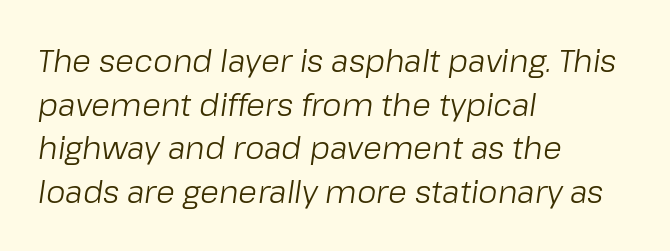
The image shows 31 px light type, italic (leaning right); set left-aligned, normal line spacing (1.41x), normal letter spacing, not underlined; low stroke contrast and a medium x-height.
